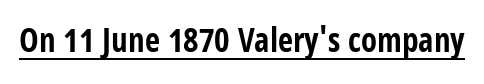
Q: Is the text bold? A: Yes.
Q: Is the text italic (slanted)? A: No, it is upright.
Q: Is the typeface a serif or a sans-serif typeface? A: Sans-serif.
Q: Is the text underlined? A: Yes.
Q: Is the spacing between letters normal or unusually wide? A: Normal.
Q: Width (condensed, normal, or wide)? A: Condensed.
Q: Stroke contrast? A: Low.
Q: x-height? A: Large.
Q: Monospaced? A: No.
